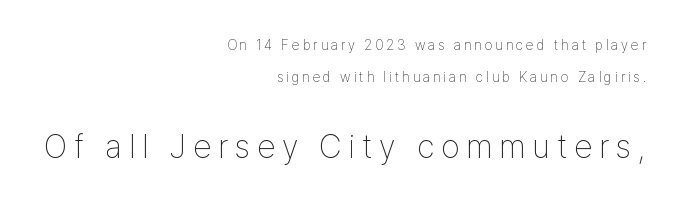
Every character sits straight up, as roman type does. Stems and bowls with no extra thickness — not bold. The typesetter chose a ragged-left arrangement here. Reading top to bottom, the characters get bigger at the block break. Line spacing here is loose. A typesetter would label this face a sans.
